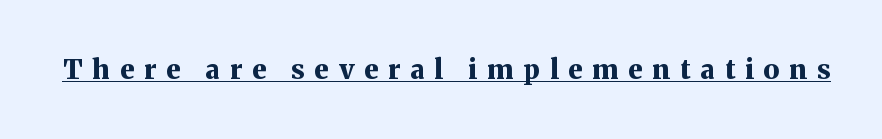
The image shows 27 px bold type, upright; set unusually wide letter spacing (+0.37 em), underlined.
